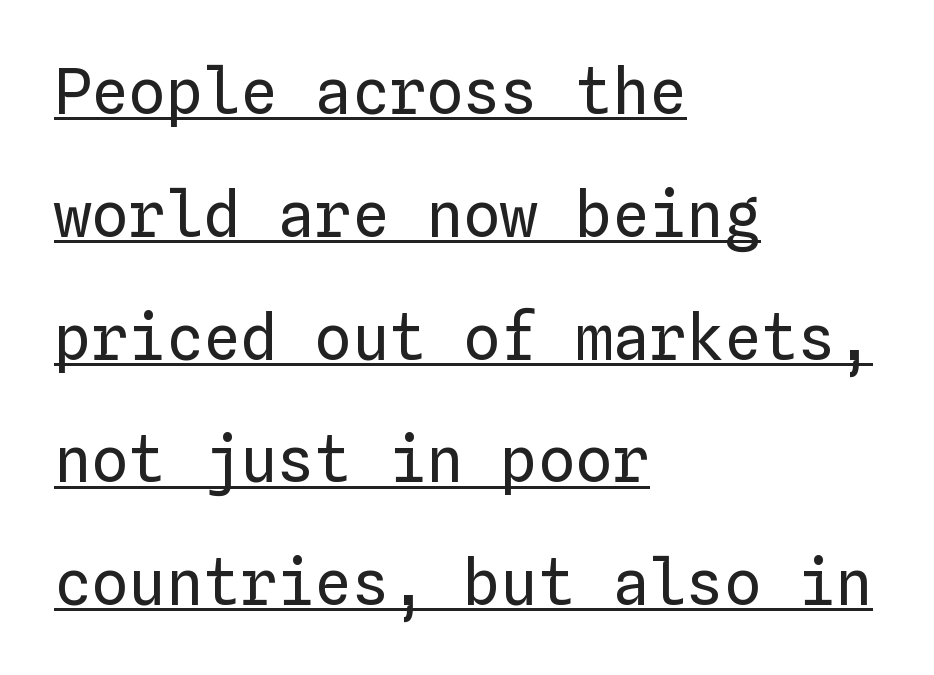
Q: Is the text bold? A: No.
Q: Is the text italic (slanted)? A: No, it is upright.
Q: Is the text underlined? A: Yes.
Q: How is the paragraph aligned? A: Left-aligned.
Q: Is the spacing between letters normal or unusually wide? A: Normal.
Q: Is the spacing between lines tight, normal or loose? A: Loose.
Q: Width (condensed, normal, or wide)? A: Normal.
Q: Stroke contrast? A: Low.
Q: x-height? A: Medium.
Q: Monospaced? A: Yes.
